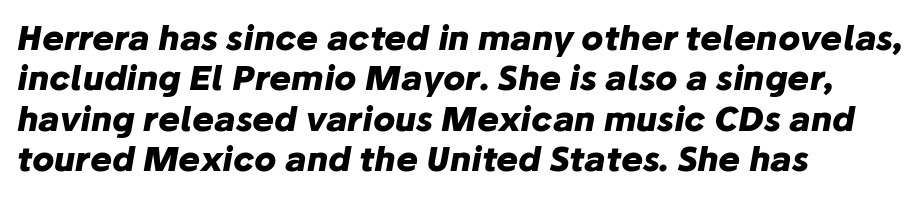
The image shows 33 px heavy type, italic (leaning right); set left-aligned, line spacing 1.22x, normal letter spacing, not underlined; low stroke contrast and a medium x-height.
